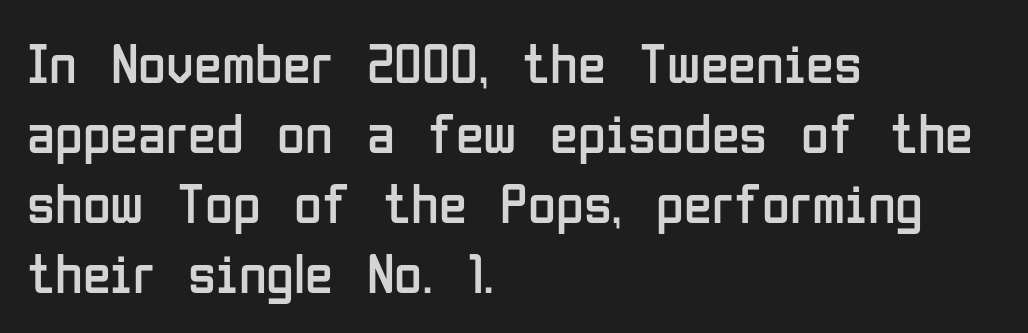
Q: Is the text bold? A: No.
Q: Is the text italic (slanted)? A: No, it is upright.
Q: Is the typeface a serif or a sans-serif typeface? A: Sans-serif.
Q: Is the text underlined? A: No.
Q: How is the paragraph aligned? A: Left-aligned.
Q: Is the spacing between letters normal or unusually wide? A: Normal.
Q: Width (condensed, normal, or wide)? A: Condensed.
Q: Stroke contrast? A: Low.
Q: x-height? A: Medium.
Q: Monospaced? A: No.
